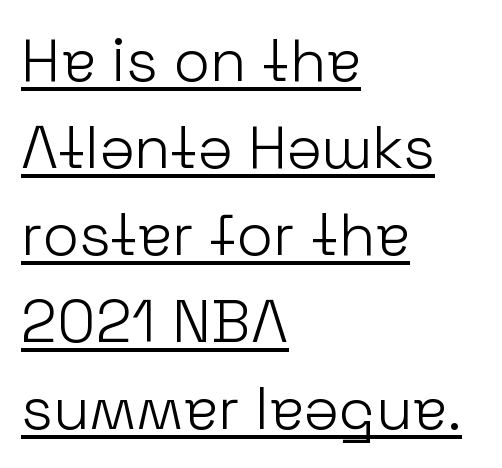
Q: Is the text bold? A: No.
Q: Is the text italic (slanted)? A: No, it is upright.
Q: Is the typeface a serif or a sans-serif typeface? A: Sans-serif.
Q: Is the text underlined? A: Yes.
Q: How is the paragraph aligned? A: Left-aligned.
Q: Is the spacing between letters normal or unusually wide? A: Normal.
Q: Is the spacing between lines tight, normal or loose? A: Normal.
Q: Width (condensed, normal, or wide)? A: Normal.
Q: Stroke contrast? A: Low.
Q: x-height? A: Medium.
Q: Monospaced? A: No.
